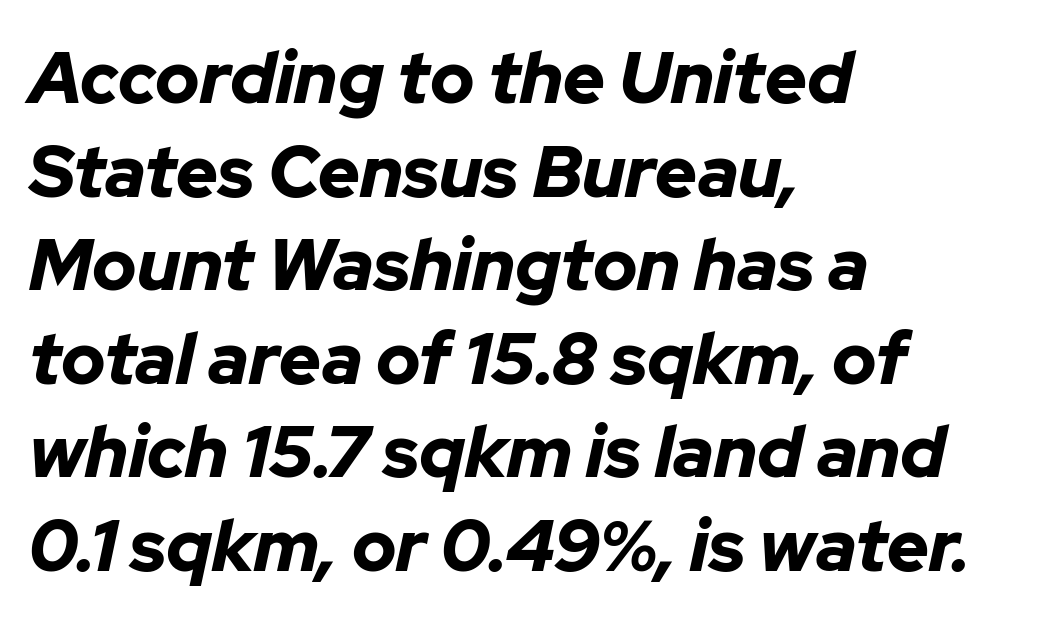
{"italic": "yes", "lean": "right", "slant_degrees": 12, "bold": "yes", "weight": "bold", "width": "normal", "stroke_contrast": "low", "x_height": "medium", "monospaced": "no", "underline": "no", "align": "left", "line_spacing": "normal", "line_spacing_ratio": 1.3, "letter_spacing": "normal", "letter_spacing_em": 0.0, "glyph_px": 72}
